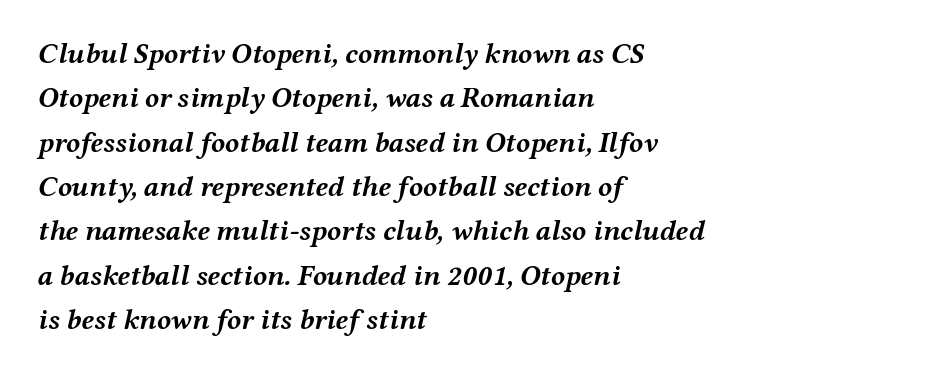
Q: Is the text bold? A: Yes.
Q: Is the text italic (slanted)? A: Yes, it leans right by about 12 degrees.
Q: Is the text underlined? A: No.
Q: How is the paragraph aligned? A: Left-aligned.
Q: Is the spacing between letters normal or unusually wide? A: Normal.
Q: Is the spacing between lines tight, normal or loose? A: Normal.
Q: Width (condensed, normal, or wide)? A: Wide.
Q: Stroke contrast? A: Medium.
Q: x-height? A: Medium.
Q: Monospaced? A: No.
